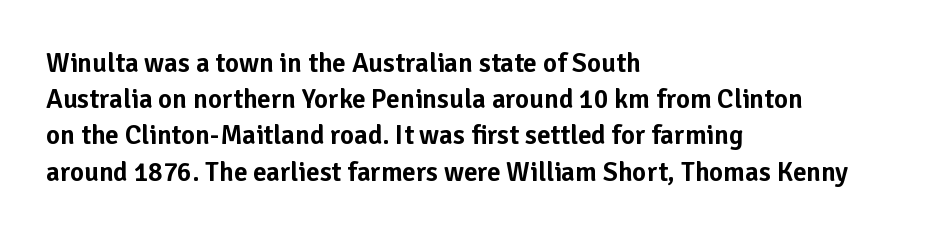
The image shows 27 px text type, upright; set left-aligned, normal line spacing (1.34x), normal letter spacing, not underlined.
